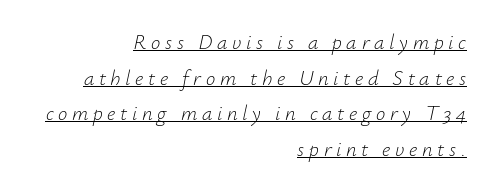
The image shows 21 px text type, italic (leaning right); set right-aligned, normal line spacing (1.7x), unusually wide letter spacing (+0.22 em), underlined.
